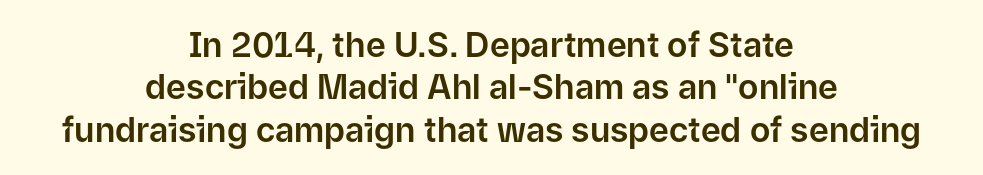
Q: Is the text italic (slanted)? A: No, it is upright.
Q: Is the typeface a serif or a sans-serif typeface? A: Sans-serif.
Q: Is the text underlined? A: No.
Q: How is the paragraph aligned? A: Centered.
Q: Is the spacing between letters normal or unusually wide? A: Normal.
Q: Is the spacing between lines tight, normal or loose? A: Normal.
Q: Width (condensed, normal, or wide)? A: Normal.
Q: Stroke contrast? A: Low.
Q: x-height? A: Medium.
Q: Monospaced? A: No.
